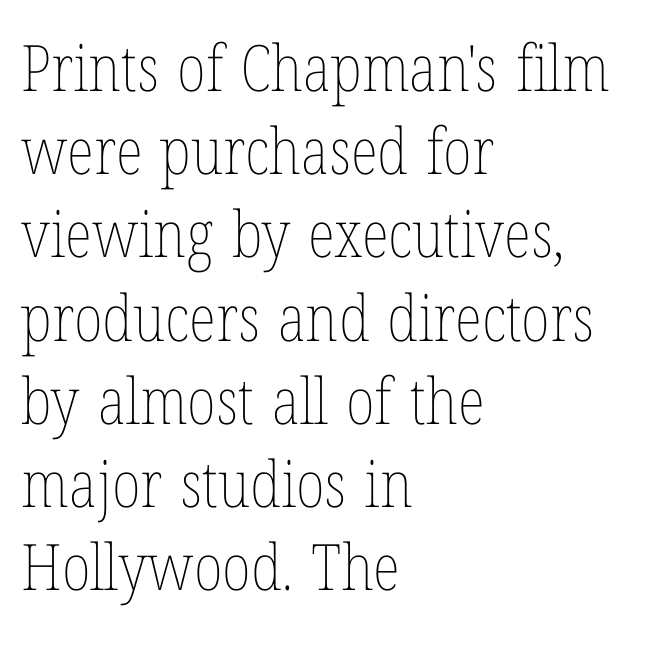
The image shows 64 px thin, condensed type, upright; set left-aligned, normal line spacing (1.3x), normal letter spacing, not underlined; low stroke contrast and a medium x-height.
